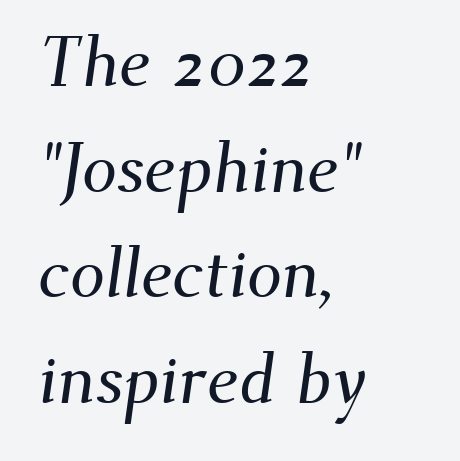
{"serif": "yes", "width": "normal", "stroke_contrast": "medium", "x_height": "small", "monospaced": "no", "underline": "no", "align": "left", "line_spacing": "normal", "line_spacing_ratio": 1.51, "letter_spacing": "normal", "letter_spacing_em": 0.0, "glyph_px": 70}
